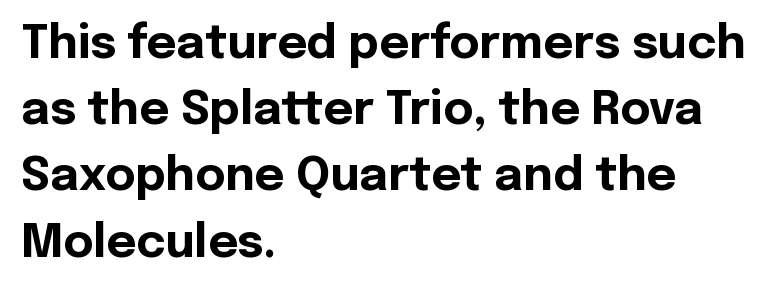
Nope, no serifs anywhere on these letters. The rendering keeps characters at their native spacing. This is the regular roman posture of the typeface. Horizontally, the lines are justified to the leading edge only. A clean baseline with only descenders dipping below it. Notice how thick the strokes are: this is what a full bold looks like.
